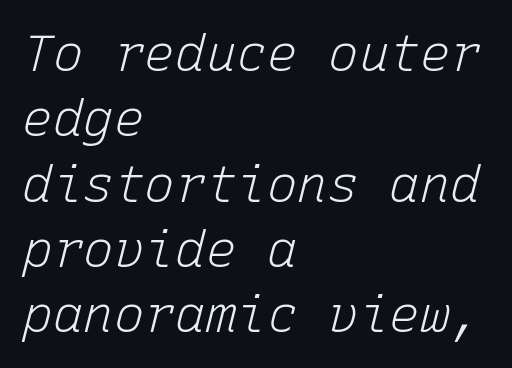
The image shows 51 px light type, italic (leaning right), monospaced; set left-aligned, normal line spacing (1.28x), normal letter spacing, not underlined; low stroke contrast and a medium x-height.
